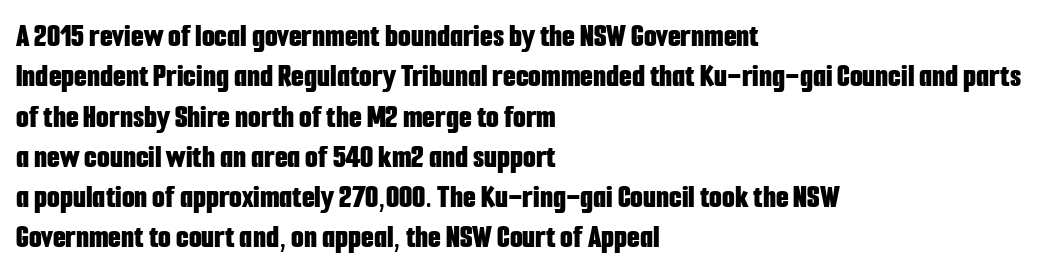
Q: Is the text bold? A: Yes.
Q: Is the text italic (slanted)? A: No, it is upright.
Q: Is the typeface a serif or a sans-serif typeface? A: Sans-serif.
Q: Is the text underlined? A: No.
Q: How is the paragraph aligned? A: Left-aligned.
Q: Is the spacing between letters normal or unusually wide? A: Normal.
Q: Width (condensed, normal, or wide)? A: Condensed.
Q: Stroke contrast? A: Low.
Q: x-height? A: Medium.
Q: Monospaced? A: No.
